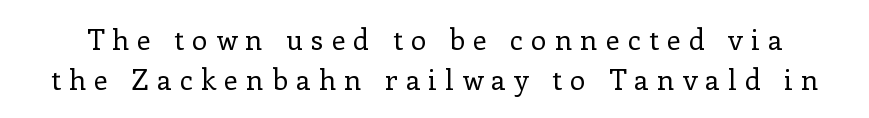
{"serif": "yes", "italic": "no", "bold": "no", "weight": "regular", "width": "normal", "stroke_contrast": "low", "x_height": "medium", "monospaced": "no", "underline": "no", "line_spacing": "normal", "line_spacing_ratio": 1.43, "letter_spacing": "wide", "letter_spacing_em": 0.29, "glyph_px": 28}
